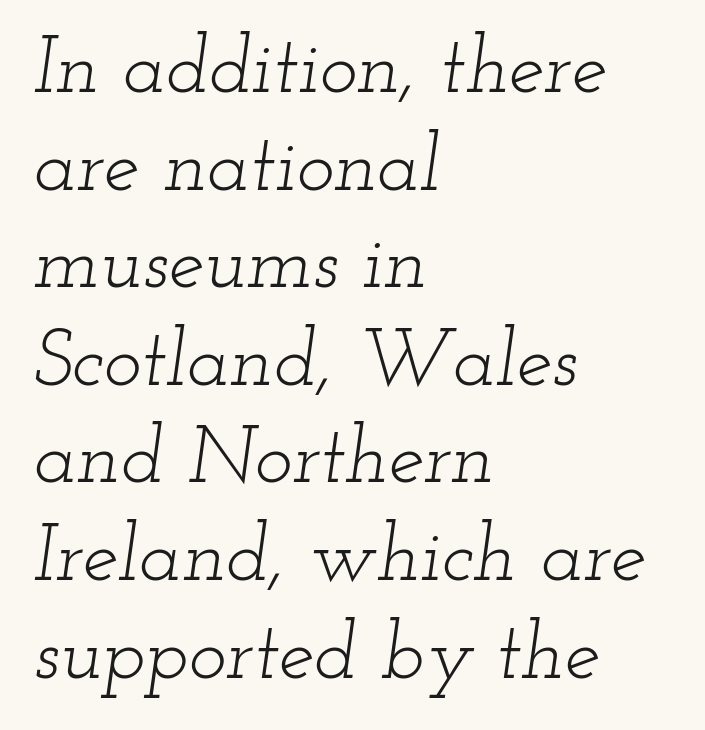
{"serif": "yes", "italic": "yes", "lean": "right", "slant_degrees": 12, "bold": "no", "weight": "light", "width": "wide", "stroke_contrast": "low", "x_height": "small", "monospaced": "no", "underline": "no", "align": "left", "line_spacing_ratio": 1.22, "letter_spacing": "normal", "letter_spacing_em": 0.0, "glyph_px": 80}
